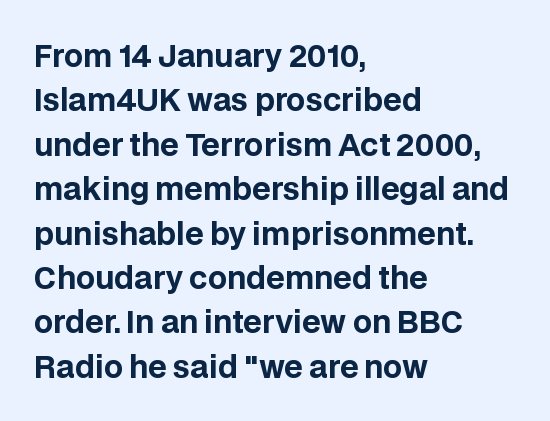
Q: Is the text bold? A: Yes.
Q: Is the text italic (slanted)? A: No, it is upright.
Q: Is the typeface a serif or a sans-serif typeface? A: Sans-serif.
Q: Is the text underlined? A: No.
Q: How is the paragraph aligned? A: Left-aligned.
Q: Is the spacing between letters normal or unusually wide? A: Normal.
Q: Is the spacing between lines tight, normal or loose? A: Normal.
Q: Width (condensed, normal, or wide)? A: Normal.
Q: Stroke contrast? A: Low.
Q: x-height? A: Large.
Q: Monospaced? A: No.
